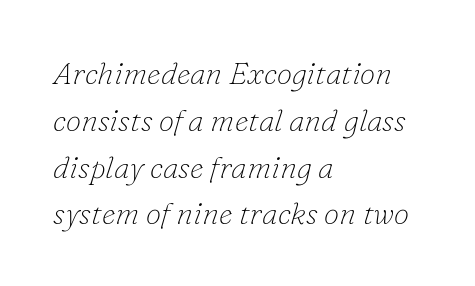
{"serif": "yes", "italic": "yes", "lean": "right", "slant_degrees": 16, "bold": "no", "weight": "thin", "width": "normal", "stroke_contrast": "low", "x_height": "small", "monospaced": "no", "underline": "no", "align": "left", "line_spacing": "normal", "line_spacing_ratio": 1.51, "letter_spacing": "normal", "letter_spacing_em": 0.0, "glyph_px": 31}
